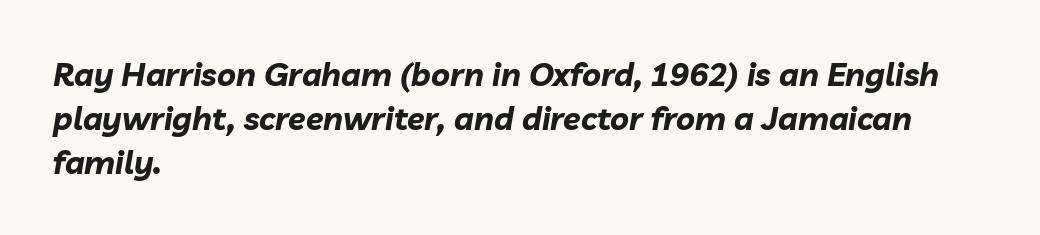
The image shows 32 px bold type, italic (leaning right); set left-aligned, normal line spacing (1.37x), normal letter spacing, not underlined; low stroke contrast and a medium x-height.
